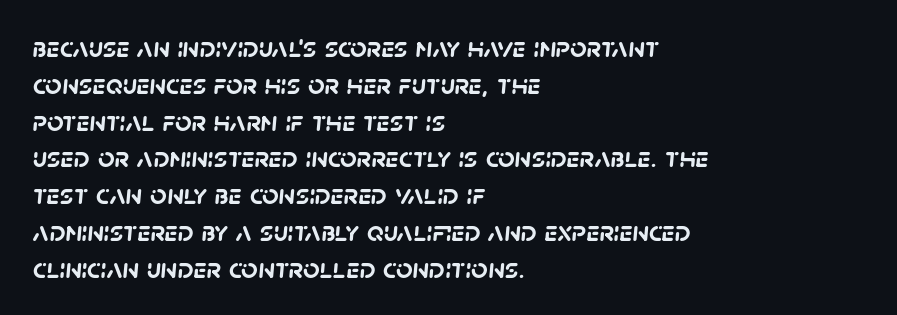
Q: Is the text bold? A: Yes.
Q: Is the typeface a serif or a sans-serif typeface? A: Sans-serif.
Q: Is the text underlined? A: No.
Q: How is the paragraph aligned? A: Left-aligned.
Q: Is the spacing between letters normal or unusually wide? A: Normal.
Q: Is the spacing between lines tight, normal or loose? A: Normal.
Q: Width (condensed, normal, or wide)? A: Normal.
Q: Stroke contrast? A: Low.
Q: x-height? A: Large.
Q: Monospaced? A: No.
